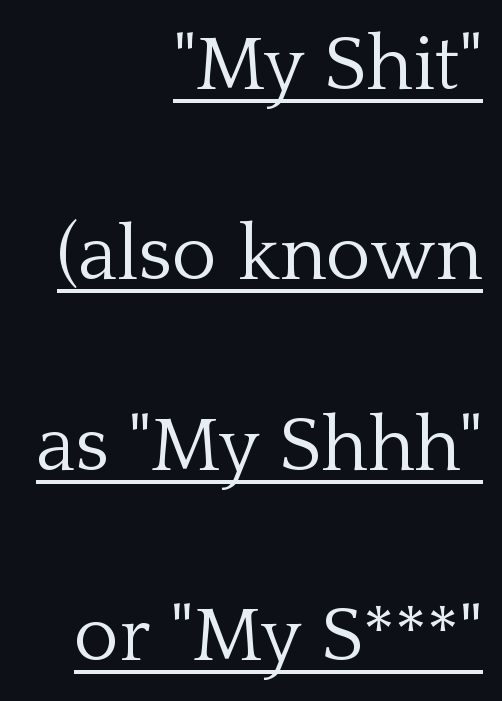
The image shows 78 px light serif type, upright; set right-aligned, loose line spacing (2.44x), normal letter spacing, underlined; low stroke contrast and a medium x-height.
